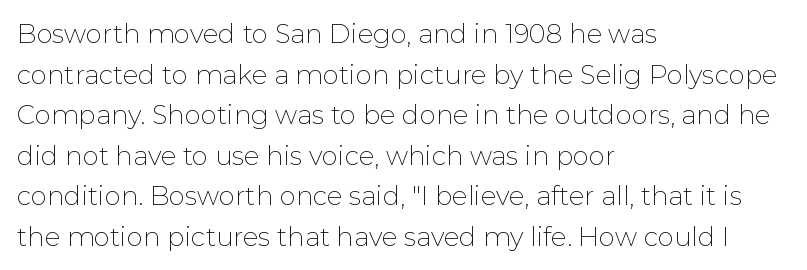
{"italic": "no", "bold": "no", "underline": "no", "align": "left", "line_spacing": "normal", "line_spacing_ratio": 1.56, "letter_spacing": "normal", "letter_spacing_em": 0.0, "glyph_px": 26}
